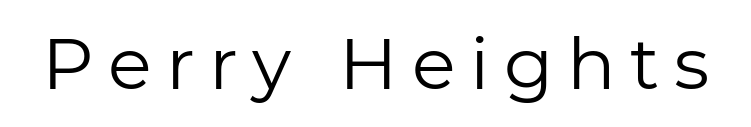
{"serif": "no", "italic": "no", "bold": "no", "weight": "regular", "width": "normal", "stroke_contrast": "low", "x_height": "medium", "monospaced": "no", "underline": "no", "letter_spacing": "wide", "letter_spacing_em": 0.2, "glyph_px": 72}
